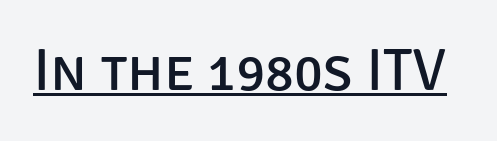
Q: Is the text bold? A: No.
Q: Is the text italic (slanted)? A: No, it is upright.
Q: Is the typeface a serif or a sans-serif typeface? A: Sans-serif.
Q: Is the text underlined? A: Yes.
Q: Is the spacing between letters normal or unusually wide? A: Normal.
Q: Width (condensed, normal, or wide)? A: Normal.
Q: Stroke contrast? A: Low.
Q: x-height? A: Large.
Q: Monospaced? A: No.
